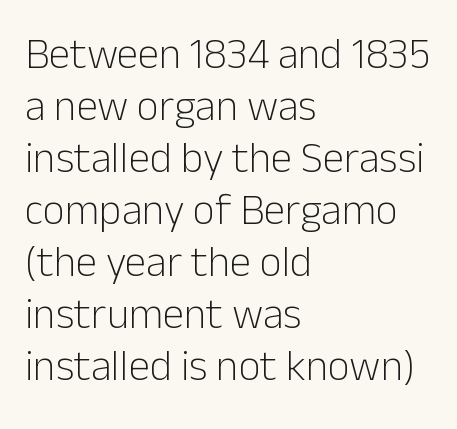
{"serif": "no", "italic": "no", "bold": "no", "weight": "light", "width": "normal", "stroke_contrast": "low", "x_height": "medium", "monospaced": "no", "underline": "no", "align": "left", "line_spacing_ratio": 1.21, "letter_spacing": "normal", "letter_spacing_em": 0.0, "glyph_px": 43}
